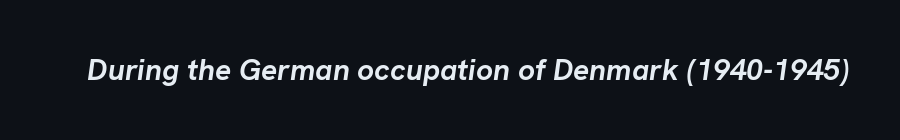
Tracking value appears to be zero — textbook default spacing. Italic: yes, the glyphs are oblique. Plenty of ink on the page — the face is bold. A clean baseline with only descenders dipping below it. These lines are rendered in a variable-pitch font.
